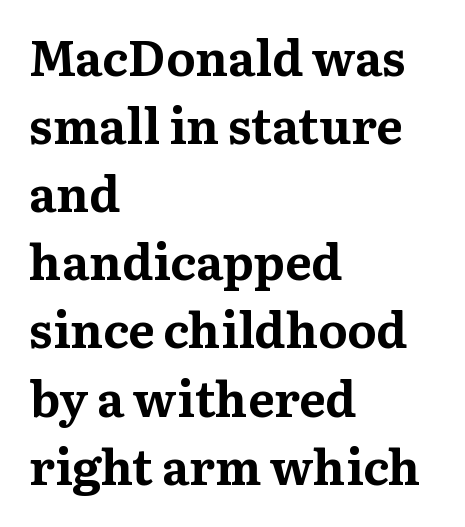
{"serif": "yes", "italic": "no", "bold": "yes", "weight": "bold", "width": "normal", "stroke_contrast": "medium", "x_height": "medium", "monospaced": "no", "underline": "no", "align": "left", "line_spacing": "normal", "line_spacing_ratio": 1.39, "letter_spacing": "normal", "letter_spacing_em": 0.0, "glyph_px": 49}
